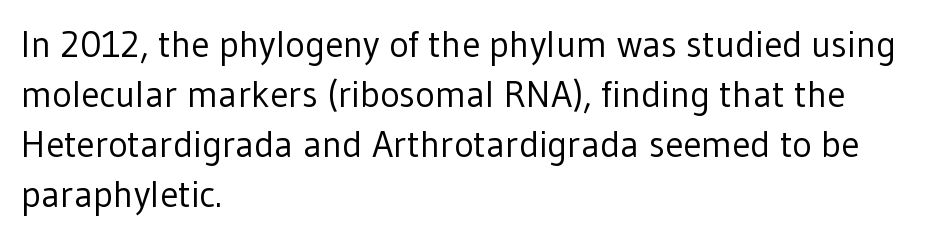
{"serif": "no", "italic": "no", "bold": "no", "weight": "regular", "width": "normal", "stroke_contrast": "low", "x_height": "medium", "monospaced": "no", "underline": "no", "align": "left", "line_spacing": "normal", "line_spacing_ratio": 1.35, "letter_spacing": "normal", "letter_spacing_em": 0.0, "glyph_px": 37}
